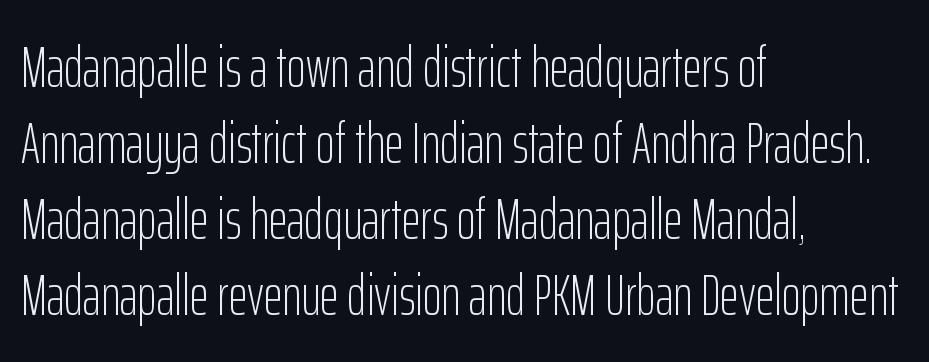
A roman cut, with each character standing at attention. These lines are composed in type without serifs. Notice how the passage keeps a crisp vertical edge on the left only. Caption: face not bold, strokes unweighted.
